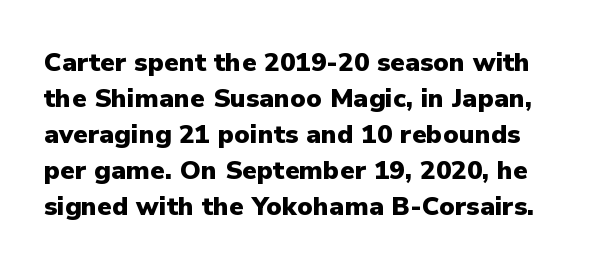
Q: Is the text bold? A: Yes.
Q: Is the text italic (slanted)? A: No, it is upright.
Q: Is the text underlined? A: No.
Q: Is the spacing between letters normal or unusually wide? A: Normal.
Q: Is the spacing between lines tight, normal or loose? A: Normal.
